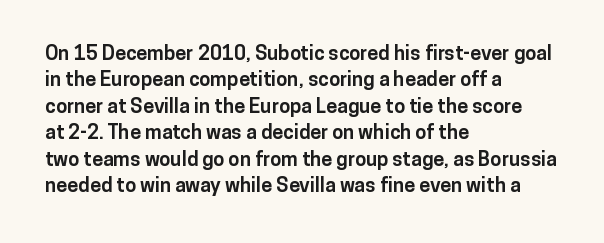
The image shows 20 px bold type, upright; set left-aligned, normal line spacing (1.32x), normal letter spacing, not underlined.
